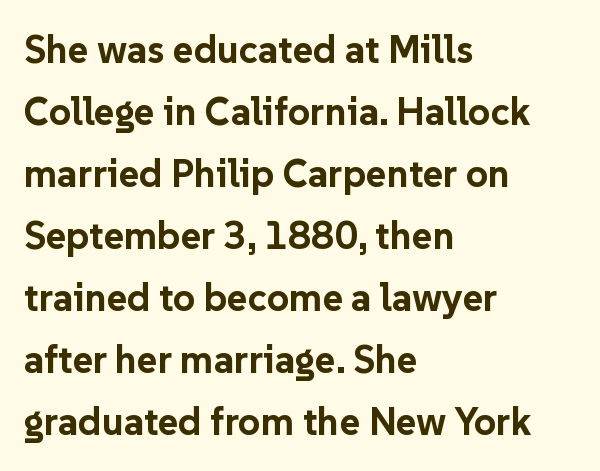
The image shows 39 px bold sans-serif type, upright; set left-aligned, normal line spacing (1.59x), normal letter spacing, not underlined; low stroke contrast and a medium x-height.
